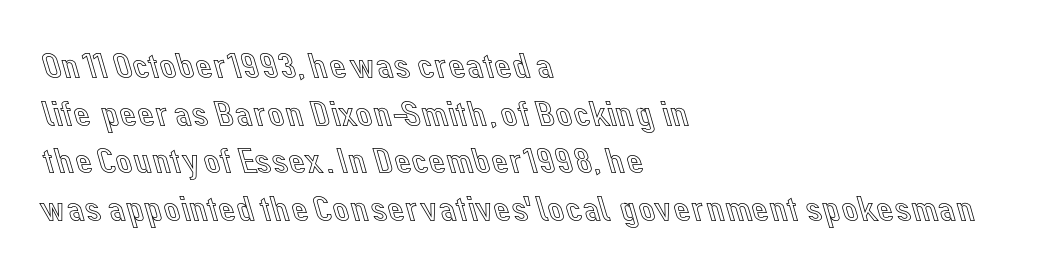
Q: Is the text italic (slanted)? A: Yes.
Q: Is the text underlined? A: No.
Q: How is the paragraph aligned? A: Left-aligned.
Q: Is the spacing between letters normal or unusually wide? A: Normal.
Q: Is the spacing between lines tight, normal or loose? A: Normal.
Q: Width (condensed, normal, or wide)? A: Normal.
Q: x-height? A: Medium.
Q: Monospaced? A: No.
